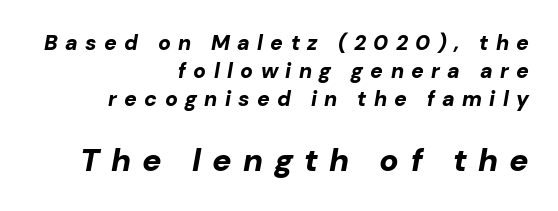
Is this a fixed-width face? No — the glyphs have proportional, varying widths. There is plenty of visible air inserted between adjacent glyphs. Evenly set lines give the paragraph a standard silhouette. The rag falls on the left side of this text block.
